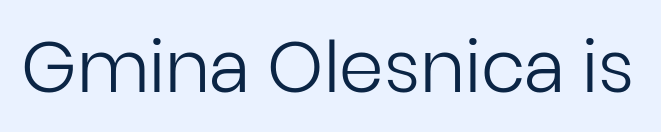
{"serif": "no", "italic": "no", "bold": "no", "weight": "regular", "width": "normal", "stroke_contrast": "low", "x_height": "medium", "monospaced": "no", "underline": "no", "letter_spacing": "normal", "letter_spacing_em": 0.0, "glyph_px": 71}
